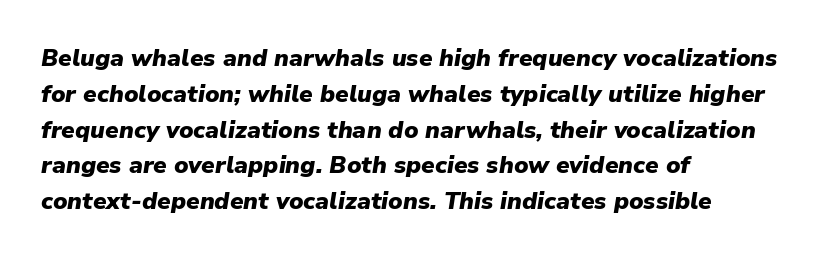
The image shows 24 px bold type, italic (leaning right); set left-aligned, normal line spacing (1.49x), normal letter spacing, not underlined.
